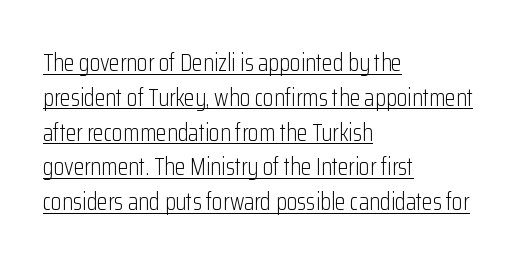
The image shows 24 px text type, upright; set left-aligned, normal line spacing (1.45x), normal letter spacing, underlined.
